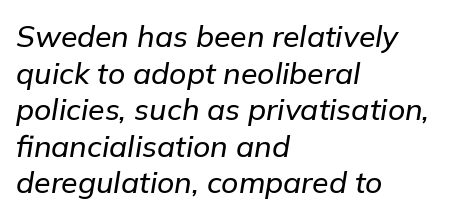
{"italic": "yes", "lean": "right", "slant_degrees": 9, "width": "normal", "stroke_contrast": "low", "x_height": "medium", "monospaced": "no", "underline": "no", "align": "left", "line_spacing_ratio": 1.22, "letter_spacing": "normal", "letter_spacing_em": 0.0, "glyph_px": 30}
